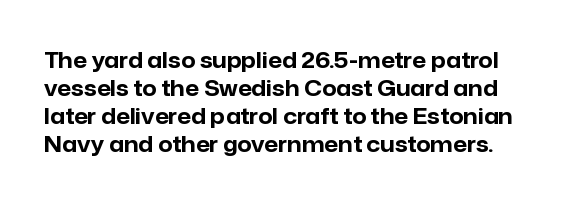
{"italic": "no", "bold": "yes", "underline": "no", "line_spacing": "normal", "line_spacing_ratio": 1.28, "letter_spacing": "normal", "letter_spacing_em": 0.0, "glyph_px": 22}
